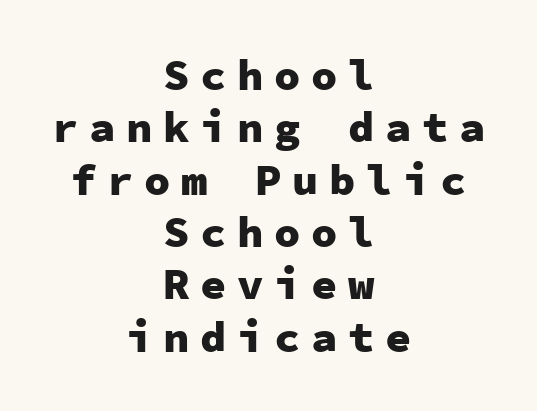
The passage shown is typed in a monospace face where columns stay perfectly aligned. Set as a true bold cut, around the 700 mark. A bare baseline throughout the passage. Substantial extra tracking has been applied to these lines.
